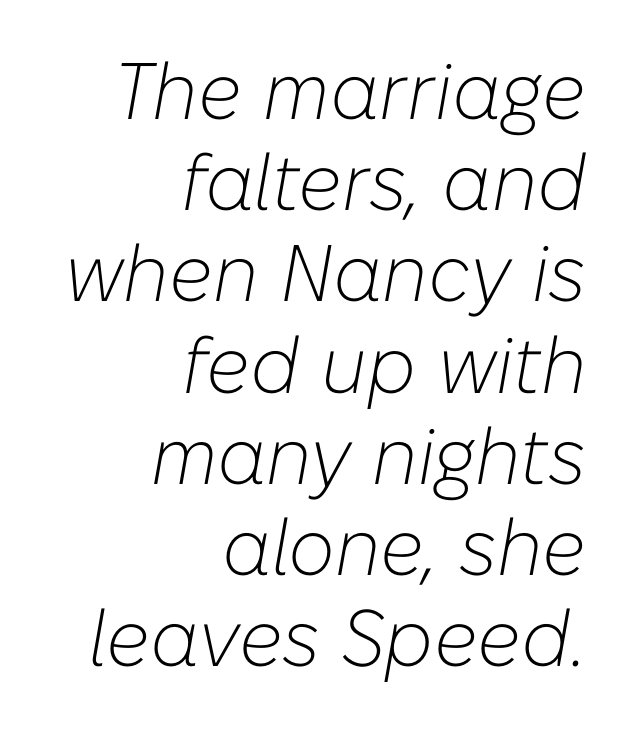
Line endings align vertically; line beginnings do not. Words appear dense and cohesive because spacing is normal. The strokes carry an ordinary text weight at most. Characters are canted at an angle relative to the baseline's perpendicular. Reading down the column, the eye jumps only a short way to each next line.
